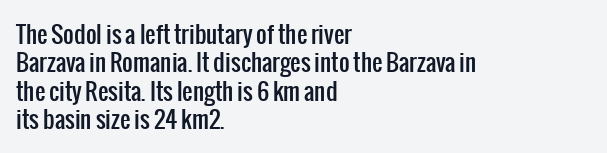
One-word summary of the alignment: left. These lines keep a tight, regular rhythm from letter to letter. Letters rest on an invisible, unmarked baseline. In terms of posture, this sample is upright.
